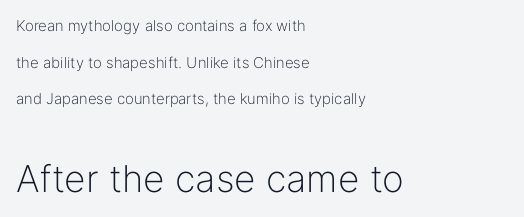
{"serif": "no", "italic": "no", "bold": "no", "weight": "light", "width": "normal", "stroke_contrast": "low", "x_height": "medium", "monospaced": "no", "underline": "no", "align": "left", "line_spacing": "loose", "line_spacing_ratio": 2.45, "letter_spacing": "normal", "letter_spacing_em": 0.0, "larger_block": "second", "size_ratio": 2.47, "glyph_px": 37}
